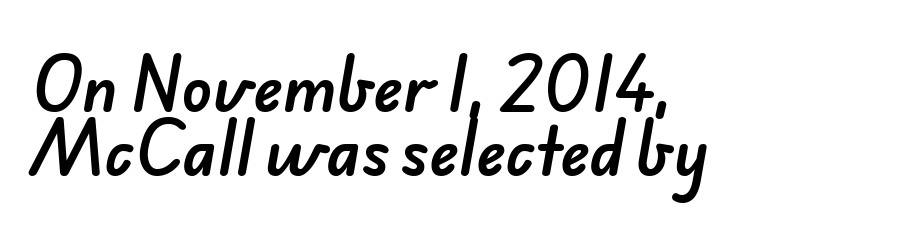
The letterforms sit shoulder to shoulder at normal distance. Very little white space separates one row of letters from the next. The letters advance in unequal steps, a hallmark of proportional type. Each letter's strokes conclude bluntly, with no projecting serifs.
